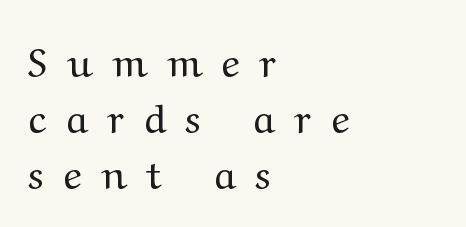
Q: Is the text bold? A: No.
Q: Is the text italic (slanted)? A: No, it is upright.
Q: Is the typeface a serif or a sans-serif typeface? A: Serif.
Q: Is the text underlined? A: No.
Q: How is the paragraph aligned? A: Left-aligned.
Q: Is the spacing between letters normal or unusually wide? A: Unusually wide.
Q: Is the spacing between lines tight, normal or loose? A: Normal.
Q: Width (condensed, normal, or wide)? A: Wide.
Q: Stroke contrast? A: Medium.
Q: x-height? A: Medium.
Q: Monospaced? A: No.
